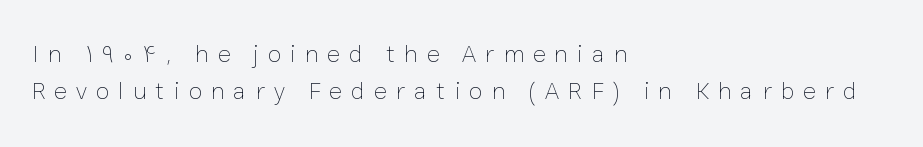
A normal amount of white space separates one row of letters from the next. The tracking reads as deliberately expanded to a designer's eye. Counters stay open thanks to moderate or lighter strokes. Clear beneath every line of the passage. These lines were composed using upright roman letters. The paragraph has a hard left edge and a soft right edge.
